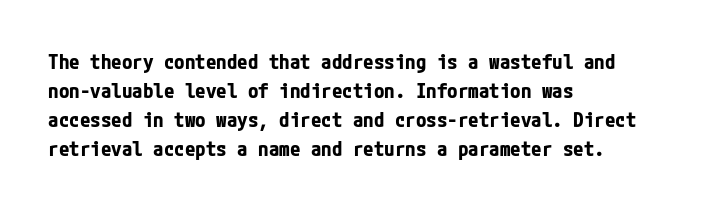
The lines are quadded left. These lines keep a tight, regular rhythm from letter to letter. The gap between lines stays unmarked. It's the straight-up-and-down kind of type. The rendering uses a moderate line-height, typical for paragraphs. Pretty heavy lettering here — definitely bold.
